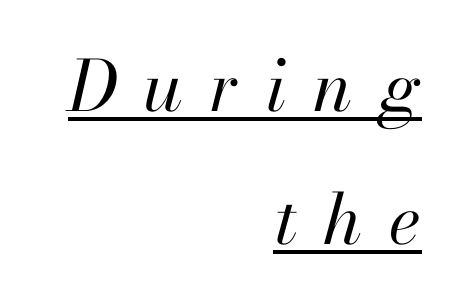
The image shows 70 px regular-weight type, italic (leaning right); set right-aligned, loose line spacing (1.9x), unusually wide letter spacing (+0.38 em), underlined; high stroke contrast and a small x-height.
